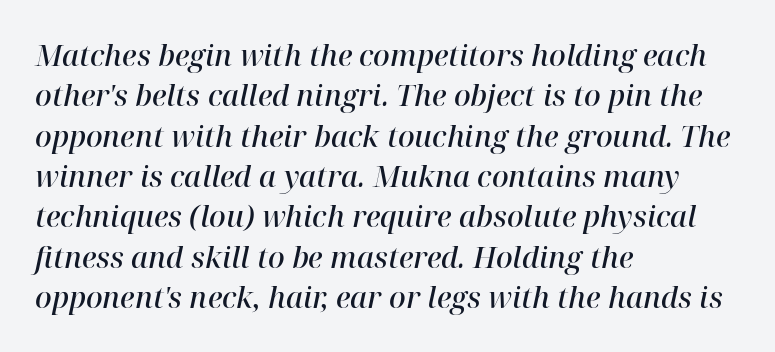
No extra tracking has been applied to these lines. Little horizontal feet cap the strokes, marking this as serif type. In terms of posture, this sample is oblique. Character widths vary here, with narrow letters taking less room than wide ones. The designer left line spacing at the default. Which margin do the lines hug? The left one — the right edge is uneven.
